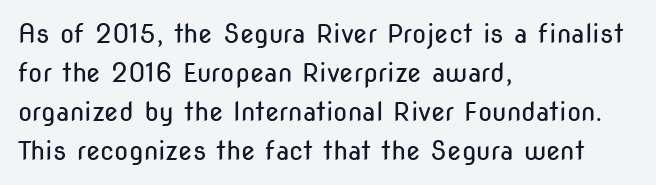
Each new line begins a customary step beneath the previous one. Students, note that the glyphs here touch the page at normal intervals. Letters rest on an invisible, unmarked baseline. Posture: upright roman.
